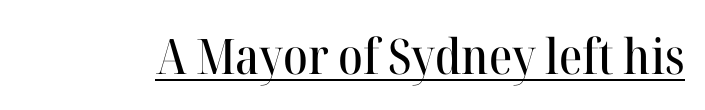
Q: Is the text italic (slanted)? A: No, it is upright.
Q: Is the typeface a serif or a sans-serif typeface? A: Serif.
Q: Is the text underlined? A: Yes.
Q: Is the spacing between letters normal or unusually wide? A: Normal.
Q: Width (condensed, normal, or wide)? A: Normal.
Q: Stroke contrast? A: High.
Q: x-height? A: Medium.
Q: Monospaced? A: No.
